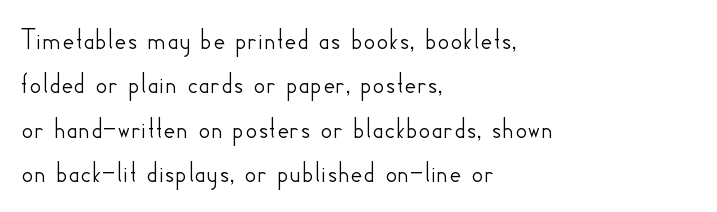
The image shows 30 px sans-serif type, upright; set left-aligned, normal line spacing (1.48x), normal letter spacing, not underlined; low stroke contrast and a small x-height.
